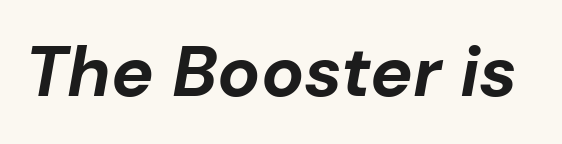
The image shows 71 px bold type, italic (leaning right); set normal letter spacing, not underlined; low stroke contrast and a medium x-height.
